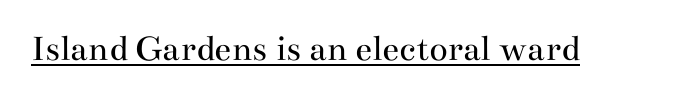
Q: Is the text bold? A: No.
Q: Is the text italic (slanted)? A: No, it is upright.
Q: Is the typeface a serif or a sans-serif typeface? A: Serif.
Q: Is the text underlined? A: Yes.
Q: Is the spacing between letters normal or unusually wide? A: Normal.
Q: Width (condensed, normal, or wide)? A: Wide.
Q: Stroke contrast? A: Medium.
Q: x-height? A: Small.
Q: Monospaced? A: No.
